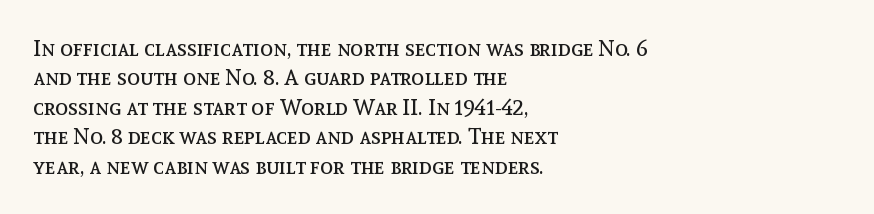
The image shows 22 px text type, upright; set left-aligned, normal line spacing (1.34x), normal letter spacing, not underlined.
